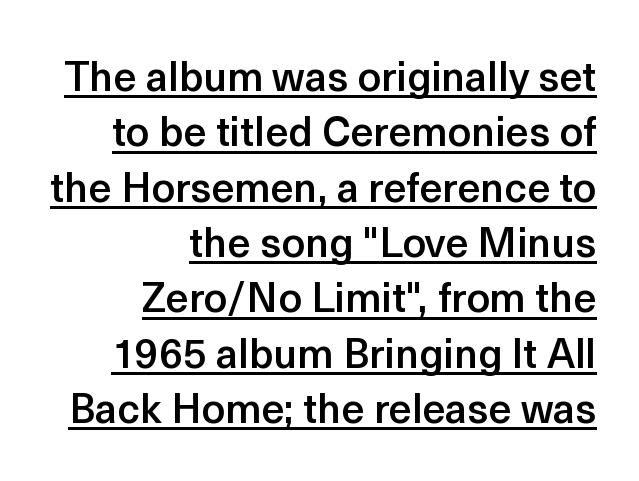
Q: Is the text bold? A: Semi-bold.
Q: Is the text italic (slanted)? A: No, it is upright.
Q: Is the typeface a serif or a sans-serif typeface? A: Sans-serif.
Q: Is the text underlined? A: Yes.
Q: How is the paragraph aligned? A: Right-aligned.
Q: Is the spacing between letters normal or unusually wide? A: Normal.
Q: Is the spacing between lines tight, normal or loose? A: Normal.
Q: Width (condensed, normal, or wide)? A: Normal.
Q: x-height? A: Medium.
Q: Monospaced? A: No.
